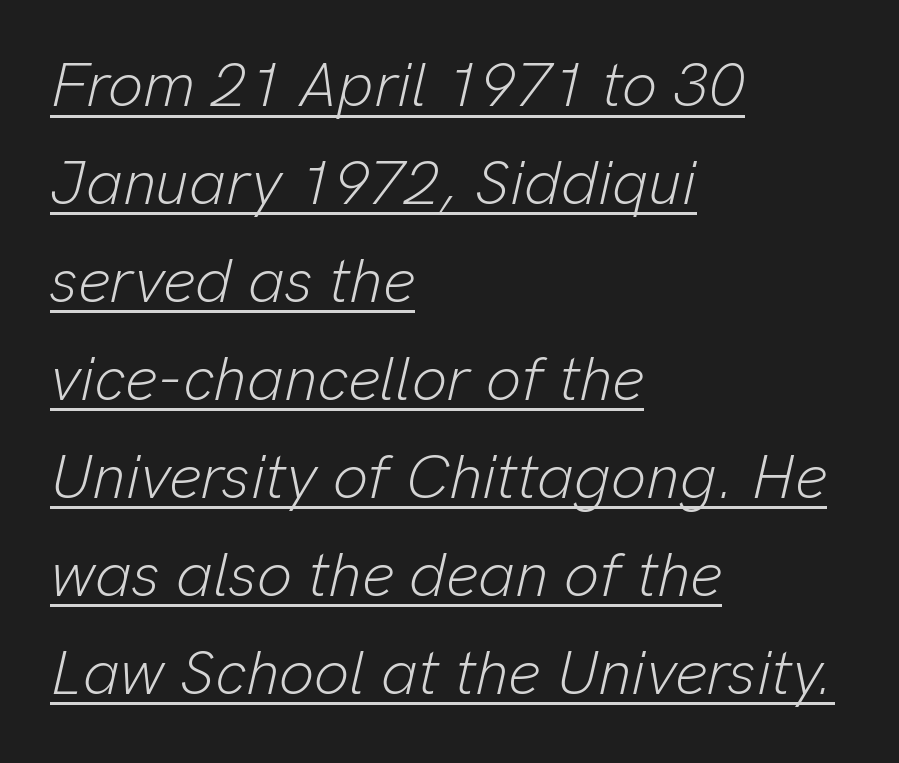
{"italic": "yes", "lean": "right", "slant_degrees": 13, "bold": "no", "weight": "light", "width": "normal", "stroke_contrast": "low", "x_height": "medium", "monospaced": "no", "underline": "yes", "align": "left", "line_spacing": "normal", "line_spacing_ratio": 1.58, "letter_spacing": "normal", "letter_spacing_em": 0.0, "glyph_px": 62}
